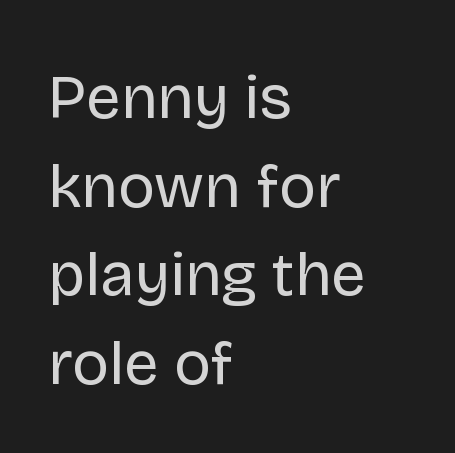
{"serif": "no", "italic": "no", "bold": "no", "weight": "regular", "width": "normal", "stroke_contrast": "low", "x_height": "large", "monospaced": "no", "underline": "no", "align": "left", "line_spacing": "normal", "line_spacing_ratio": 1.43, "letter_spacing": "normal", "letter_spacing_em": 0.0, "glyph_px": 62}
